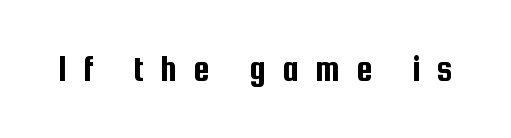
The rendering uses natural spacing where letterforms have individual widths. A typesetter would mark this as roman, not italic. Inter-character spacing is expanded well beyond the font's built-in metrics. The face used here is a sans, in the tradition of grotesques and geometrics.
